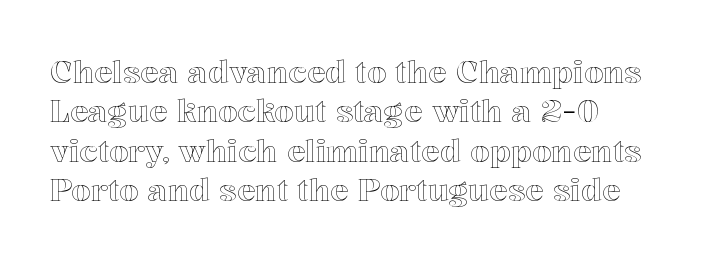
{"italic": "no", "width": "normal", "x_height": "medium", "monospaced": "no", "underline": "no", "line_spacing": "normal", "line_spacing_ratio": 1.27, "letter_spacing": "normal", "letter_spacing_em": 0.0, "glyph_px": 31}
